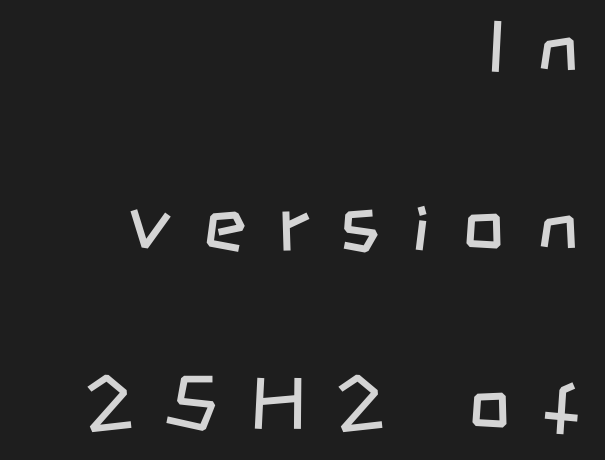
Q: Is the text bold? A: No.
Q: Is the typeface a serif or a sans-serif typeface? A: Sans-serif.
Q: Is the text underlined? A: No.
Q: How is the paragraph aligned? A: Right-aligned.
Q: Is the spacing between letters normal or unusually wide? A: Unusually wide.
Q: Is the spacing between lines tight, normal or loose? A: Loose.
Q: Width (condensed, normal, or wide)? A: Condensed.
Q: Stroke contrast? A: Low.
Q: x-height? A: Large.
Q: Monospaced? A: No.
